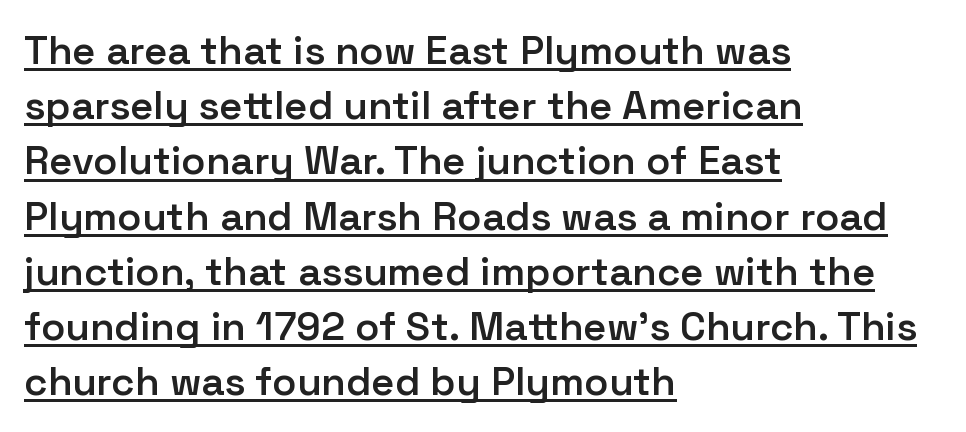
The image shows 40 px semibold sans-serif type, upright; set left-aligned, normal line spacing (1.38x), normal letter spacing, underlined; low stroke contrast and a medium x-height.
